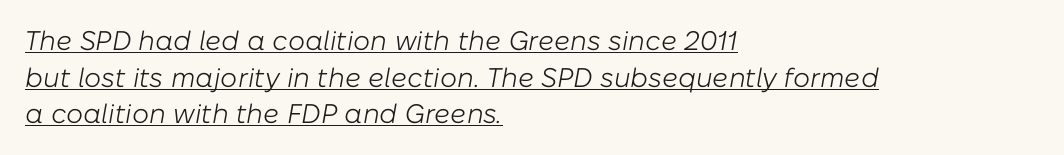
The image shows 27 px text type, italic (leaning right); set left-aligned, normal line spacing (1.36x), normal letter spacing, underlined.
